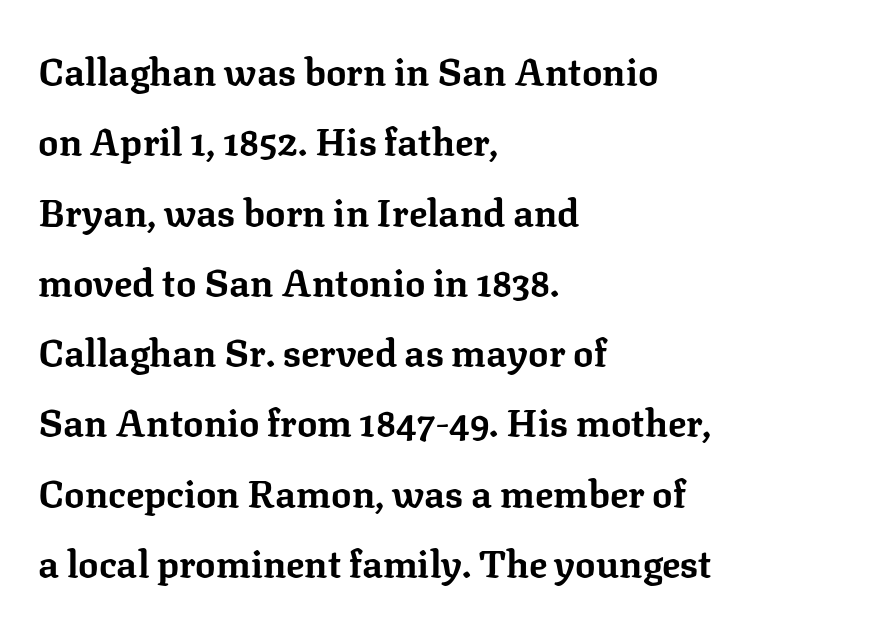
Q: Is the text bold? A: Yes.
Q: Is the text italic (slanted)? A: No, it is upright.
Q: Is the typeface a serif or a sans-serif typeface? A: Serif.
Q: Is the text underlined? A: No.
Q: How is the paragraph aligned? A: Left-aligned.
Q: Is the spacing between letters normal or unusually wide? A: Normal.
Q: Width (condensed, normal, or wide)? A: Normal.
Q: Stroke contrast? A: Low.
Q: x-height? A: Medium.
Q: Monospaced? A: No.
